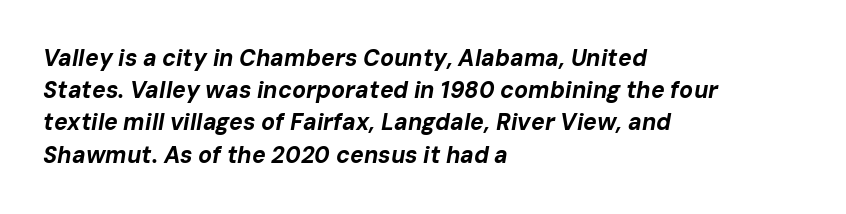
{"italic": "yes", "lean": "right", "slant_degrees": 10, "bold": "yes", "underline": "no", "align": "left", "line_spacing": "normal", "line_spacing_ratio": 1.4, "letter_spacing": "normal", "letter_spacing_em": 0.0, "glyph_px": 23}
